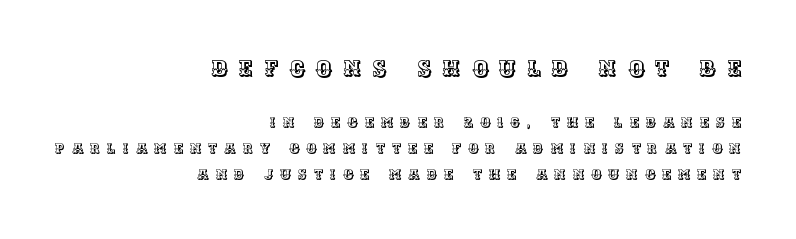
The image shows 22 px text type, upright; set right-aligned, line spacing 1.84x, unusually wide letter spacing (+0.49 em), not underlined; the first (top) block is 1.57x larger.
